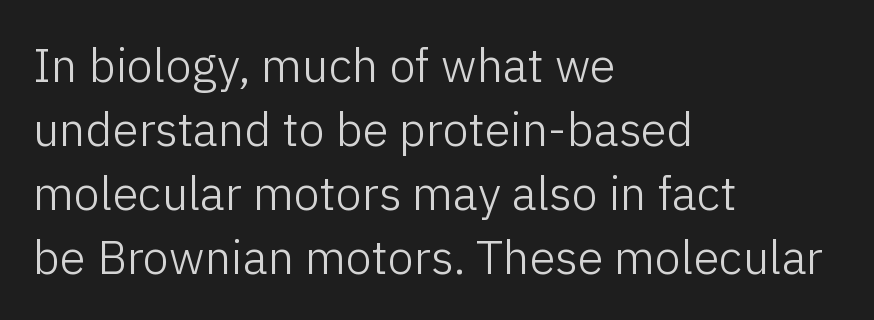
{"serif": "no", "italic": "no", "bold": "no", "weight": "light", "width": "normal", "stroke_contrast": "low", "x_height": "medium", "monospaced": "no", "underline": "no", "align": "left", "line_spacing": "normal", "line_spacing_ratio": 1.36, "letter_spacing": "normal", "letter_spacing_em": 0.0, "glyph_px": 47}
